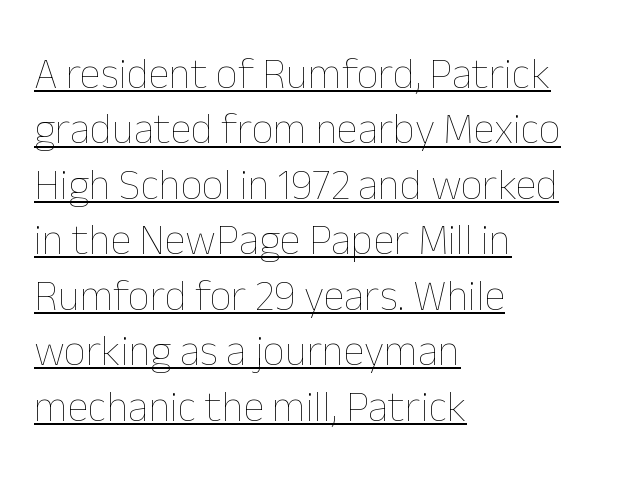
The image shows 43 px thin type, upright; set left-aligned, normal line spacing (1.29x), normal letter spacing, underlined; low stroke contrast and a medium x-height.
